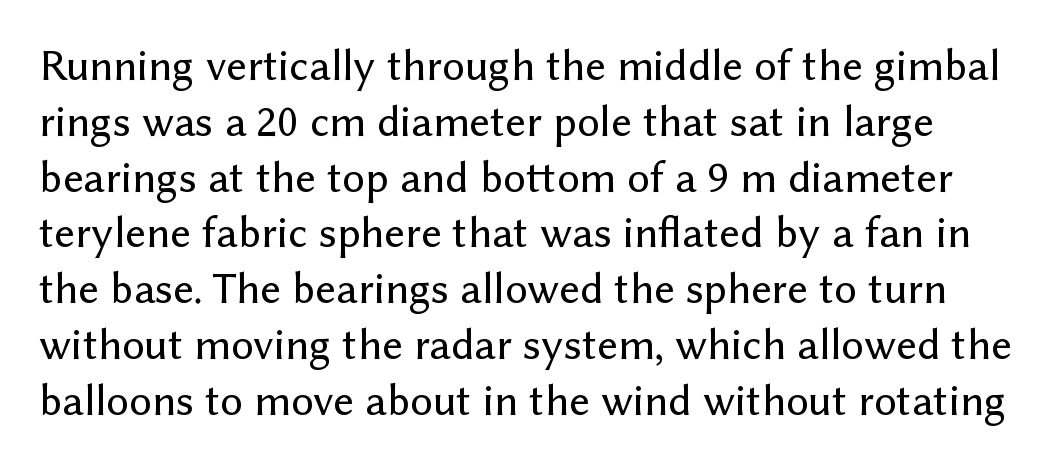
The image shows 45 px sans-serif type, upright; set line spacing 1.24x, normal letter spacing, not underlined; low stroke contrast and a medium x-height.
